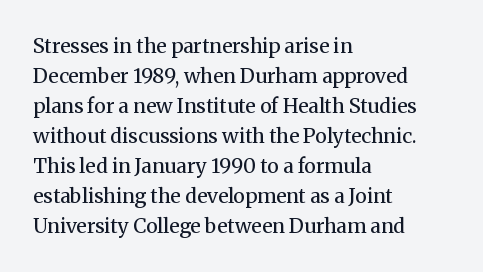
The image shows 20 px text type, upright; set left-aligned, normal line spacing (1.5x), normal letter spacing, not underlined.
